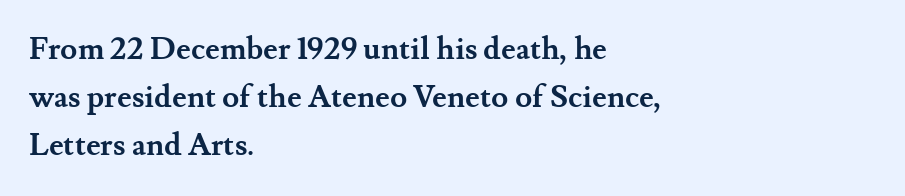
To sum up the face: it has serifs. Its strokes are broad and dark, the hallmark of bold type. The typesetter chose a ragged-right arrangement here. Check the space under the baseline: it is left empty.
